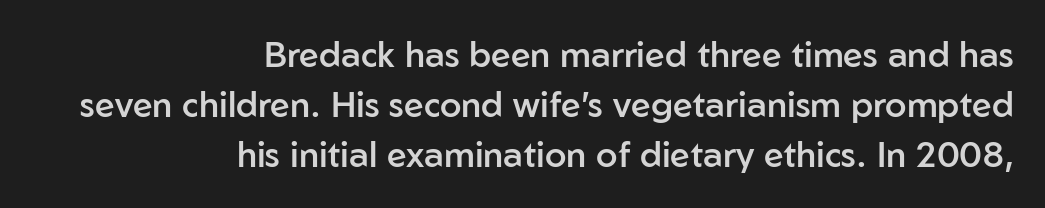
Q: Is the text bold? A: Semi-bold.
Q: Is the text italic (slanted)? A: No, it is upright.
Q: Is the typeface a serif or a sans-serif typeface? A: Sans-serif.
Q: Is the text underlined? A: No.
Q: How is the paragraph aligned? A: Right-aligned.
Q: Is the spacing between letters normal or unusually wide? A: Normal.
Q: Is the spacing between lines tight, normal or loose? A: Normal.
Q: Width (condensed, normal, or wide)? A: Normal.
Q: Stroke contrast? A: Low.
Q: x-height? A: Medium.
Q: Monospaced? A: No.
